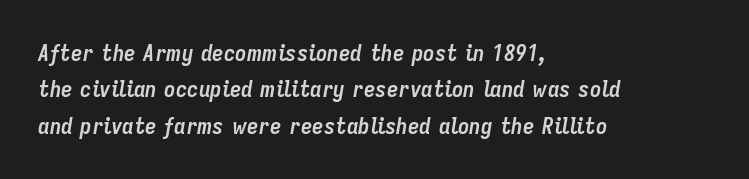
{"italic": "yes", "lean": "right", "slant_degrees": 9, "bold": "yes", "underline": "no", "align": "left", "line_spacing": "normal", "line_spacing_ratio": 1.58, "letter_spacing": "normal", "letter_spacing_em": 0.0, "glyph_px": 23}
